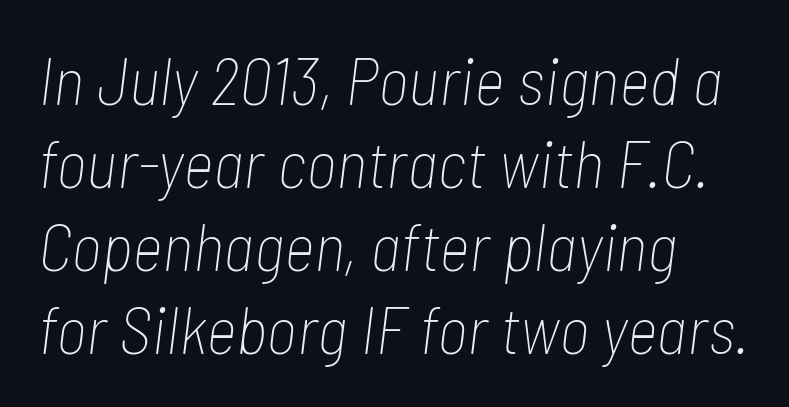
The image shows 67 px thin, condensed type, italic (leaning right); set left-aligned, line spacing 1.24x, normal letter spacing, not underlined; low stroke contrast and a medium x-height.
